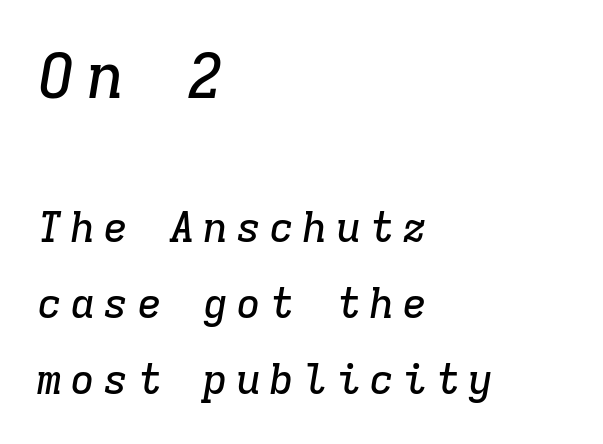
Q: Is the text italic (slanted)? A: Yes, it leans right by about 9 degrees.
Q: Is the typeface a serif or a sans-serif typeface? A: Serif.
Q: Is the text underlined? A: No.
Q: How is the paragraph aligned? A: Left-aligned.
Q: Which block of text is set in a larger size, the first (top) or the second (bottom)? A: The first (top) one.
Q: Width (condensed, normal, or wide)? A: Normal.
Q: Stroke contrast? A: Low.
Q: x-height? A: Medium.
Q: Monospaced? A: Yes.
